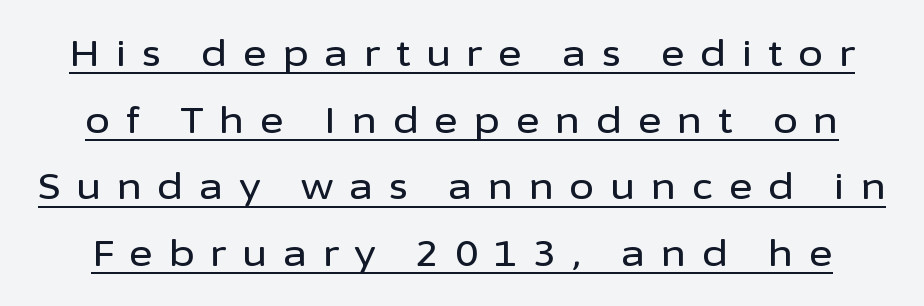
Looks like regular typesetting: each glyph gets only the width it needs. Note: no serifs on the glyphs. The glyphs are accompanied by a horizontal stroke just below them. Unlike italic type, these characters show no tilt at all.
